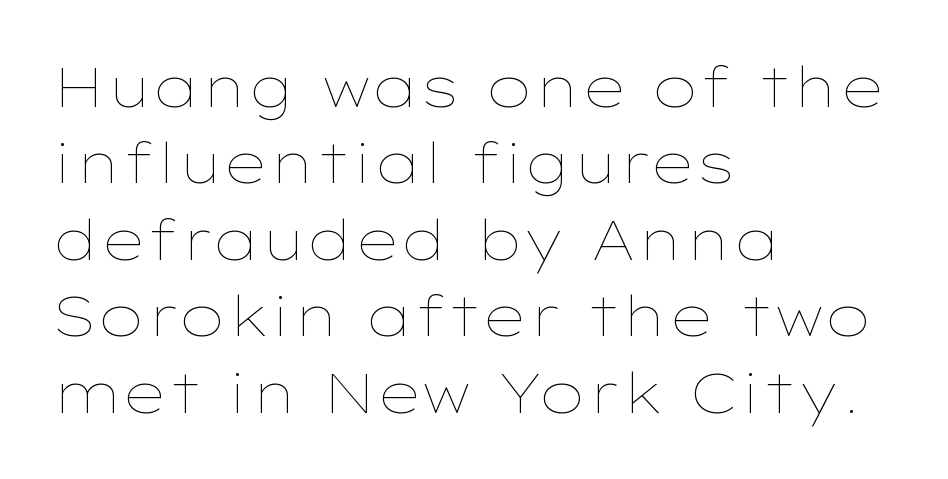
Q: Is the text bold? A: No.
Q: Is the text italic (slanted)? A: No, it is upright.
Q: Is the text underlined? A: No.
Q: How is the paragraph aligned? A: Left-aligned.
Q: Is the spacing between letters normal or unusually wide? A: Normal.
Q: Is the spacing between lines tight, normal or loose? A: Normal.
Q: Width (condensed, normal, or wide)? A: Wide.
Q: Stroke contrast? A: Low.
Q: x-height? A: Medium.
Q: Monospaced? A: No.
